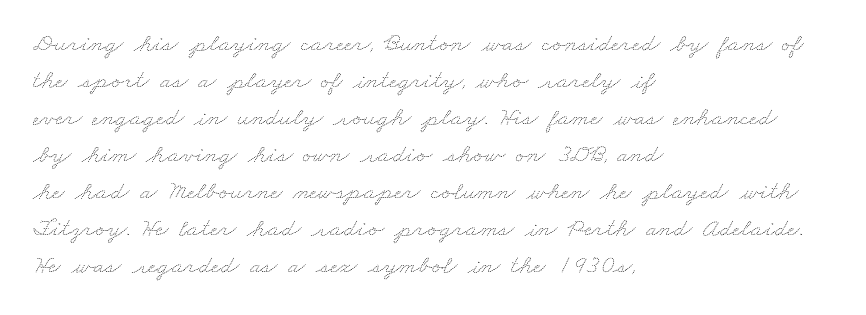
The image shows 26 px text type; set left-aligned, normal line spacing (1.42x), normal letter spacing, not underlined.
